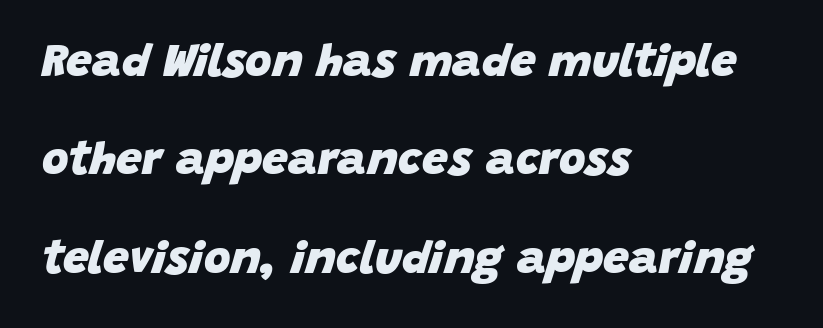
{"italic": "yes", "lean": "right", "slant_degrees": 15, "bold": "yes", "weight": "heavy", "width": "normal", "stroke_contrast": "low", "x_height": "large", "monospaced": "no", "underline": "no", "align": "left", "line_spacing": "loose", "line_spacing_ratio": 2.14, "letter_spacing": "normal", "letter_spacing_em": 0.0, "glyph_px": 46}
